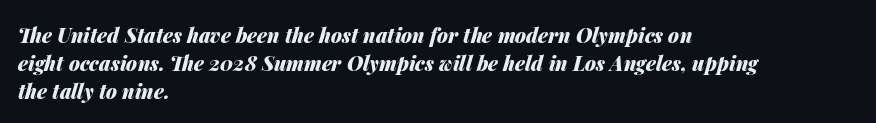
The image shows 20 px bold type, italic (leaning right); set left-aligned, normal line spacing (1.4x), normal letter spacing, not underlined.
